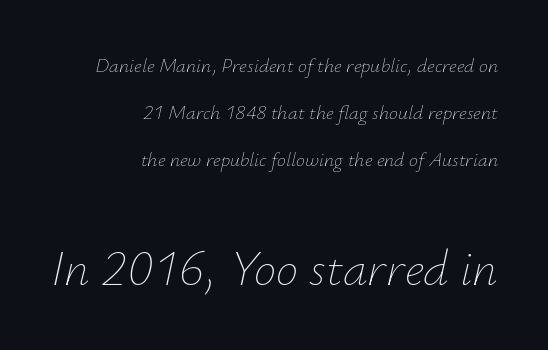
The image shows 50 px thin type, italic (leaning right); set right-aligned, loose line spacing (2.36x), normal letter spacing, not underlined; the second (bottom) block is 2.5x larger; low stroke contrast and a small x-height.
